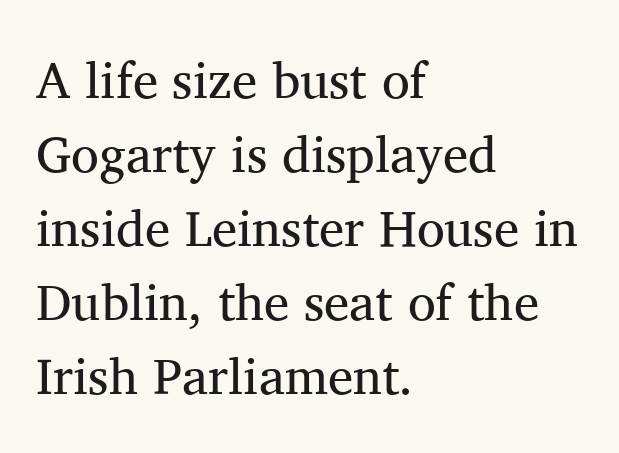
Q: Is the text bold? A: No.
Q: Is the text italic (slanted)? A: No, it is upright.
Q: Is the typeface a serif or a sans-serif typeface? A: Serif.
Q: Is the text underlined? A: No.
Q: How is the paragraph aligned? A: Left-aligned.
Q: Is the spacing between letters normal or unusually wide? A: Normal.
Q: Is the spacing between lines tight, normal or loose? A: Normal.
Q: Width (condensed, normal, or wide)? A: Normal.
Q: Stroke contrast? A: Medium.
Q: x-height? A: Medium.
Q: Monospaced? A: No.
